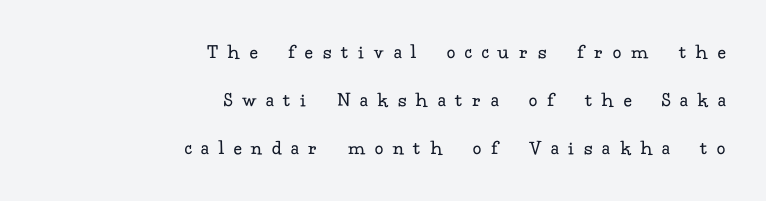
The image shows 21 px text type, upright; set right-aligned, loose line spacing (2.29x), unusually wide letter spacing (+0.49 em), not underlined.
